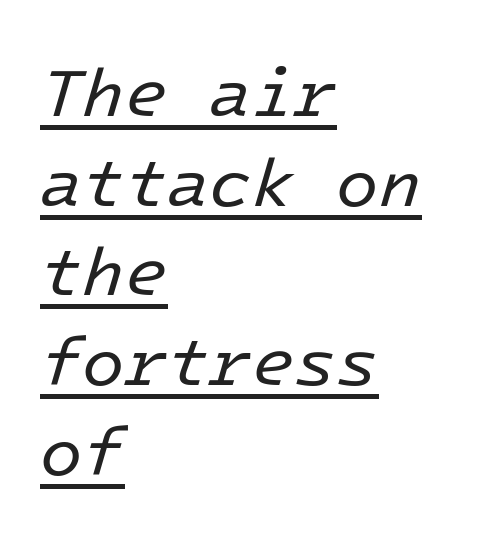
A classic flush-left, rag-right setting is used for this passage. The sample's only ornament is a line tracing under the words. Compared with ordinary roman type, these characters are visibly tilted. Nothing heavy about these letters — not bold at all. Default kerning and tracking; the words read as compact shapes.
